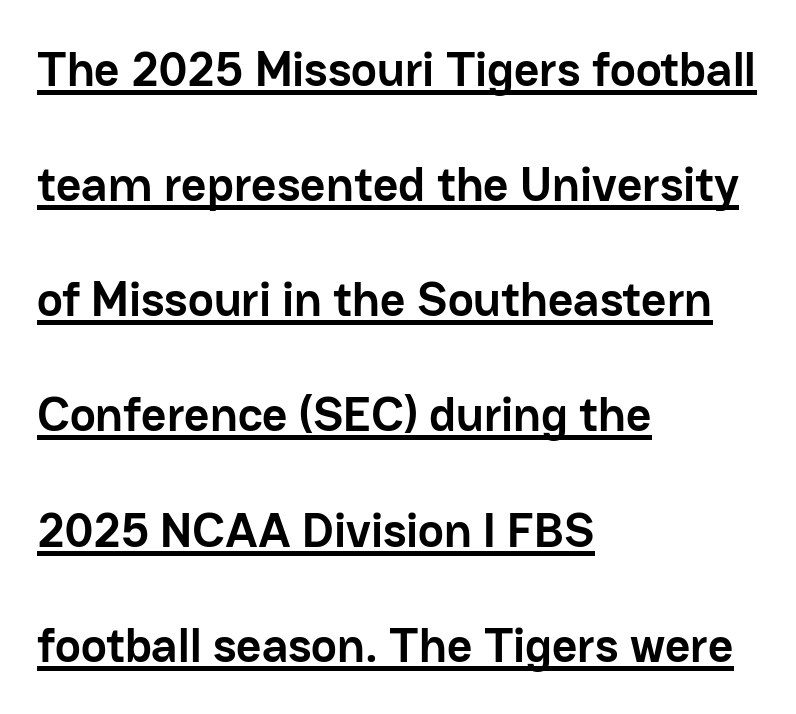
The image shows 49 px semibold sans-serif type, upright; set left-aligned, loose line spacing (2.35x), normal letter spacing, underlined; low stroke contrast and a medium x-height.
